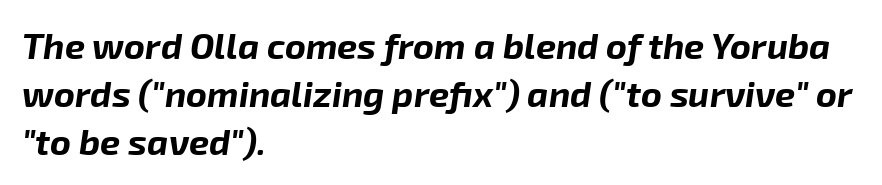
Q: Is the text bold? A: Yes.
Q: Is the text italic (slanted)? A: Yes, it leans right by about 8 degrees.
Q: Is the text underlined? A: No.
Q: How is the paragraph aligned? A: Left-aligned.
Q: Is the spacing between letters normal or unusually wide? A: Normal.
Q: Is the spacing between lines tight, normal or loose? A: Normal.
Q: Width (condensed, normal, or wide)? A: Normal.
Q: Stroke contrast? A: Low.
Q: x-height? A: Medium.
Q: Monospaced? A: No.
